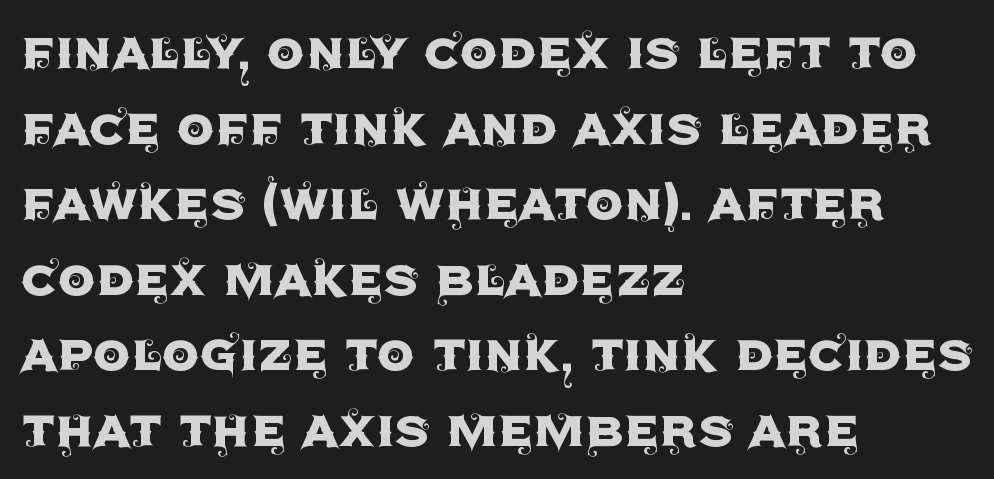
Q: Is the text italic (slanted)? A: No, it is upright.
Q: Is the typeface a serif or a sans-serif typeface? A: Sans-serif.
Q: Is the text underlined? A: No.
Q: How is the paragraph aligned? A: Left-aligned.
Q: Is the spacing between letters normal or unusually wide? A: Normal.
Q: Is the spacing between lines tight, normal or loose? A: Normal.
Q: Width (condensed, normal, or wide)? A: Normal.
Q: x-height? A: Large.
Q: Monospaced? A: No.
